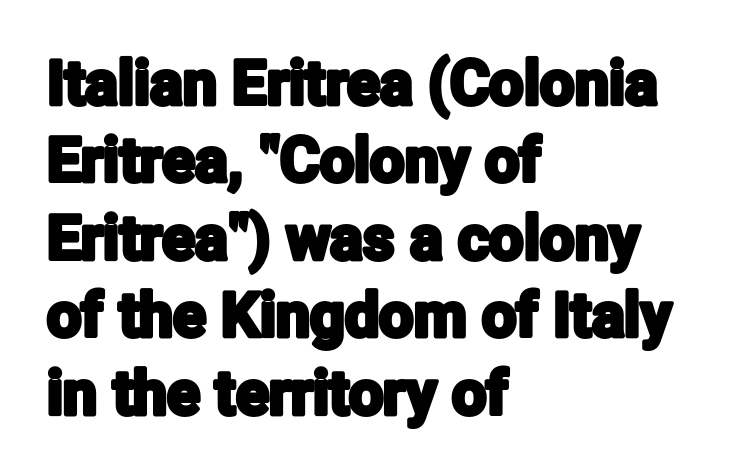
{"serif": "no", "italic": "no", "width": "condensed", "stroke_contrast": "low", "x_height": "medium", "monospaced": "no", "underline": "no", "align": "left", "line_spacing": "normal", "line_spacing_ratio": 1.27, "letter_spacing": "normal", "letter_spacing_em": 0.0, "glyph_px": 61}
